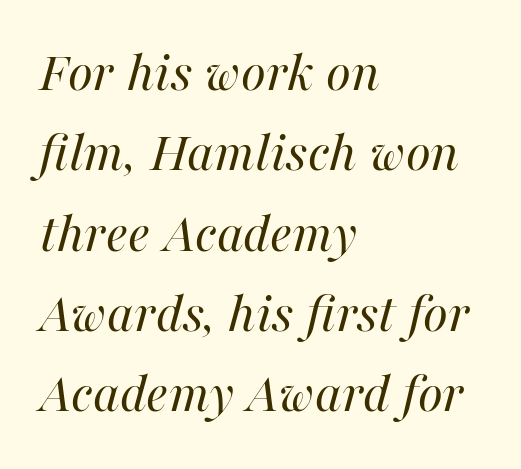
Q: Is the text bold? A: No.
Q: Is the text italic (slanted)? A: Yes, it leans right by about 16 degrees.
Q: Is the text underlined? A: No.
Q: How is the paragraph aligned? A: Left-aligned.
Q: Is the spacing between letters normal or unusually wide? A: Normal.
Q: Is the spacing between lines tight, normal or loose? A: Normal.
Q: Width (condensed, normal, or wide)? A: Normal.
Q: Stroke contrast? A: High.
Q: x-height? A: Medium.
Q: Monospaced? A: No.
